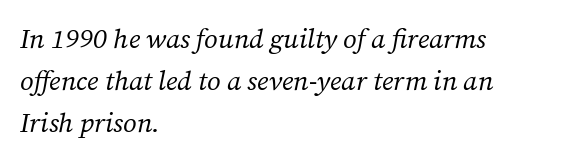
Q: Is the text bold? A: No.
Q: Is the text italic (slanted)? A: Yes, it leans right by about 12 degrees.
Q: Is the text underlined? A: No.
Q: How is the paragraph aligned? A: Left-aligned.
Q: Is the spacing between letters normal or unusually wide? A: Normal.
Q: Is the spacing between lines tight, normal or loose? A: Normal.
